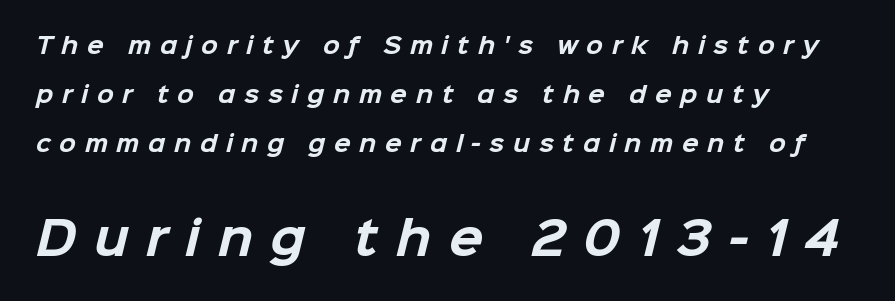
Q: Is the text bold? A: Yes.
Q: Is the typeface a serif or a sans-serif typeface? A: Sans-serif.
Q: Is the text underlined? A: No.
Q: How is the paragraph aligned? A: Left-aligned.
Q: Is the spacing between letters normal or unusually wide? A: Unusually wide.
Q: Is the spacing between lines tight, normal or loose? A: Loose.
Q: Which block of text is set in a larger size, the first (top) or the second (bottom)? A: The second (bottom) one.
Q: Width (condensed, normal, or wide)? A: Normal.
Q: Stroke contrast? A: Low.
Q: x-height? A: Medium.
Q: Monospaced? A: No.
